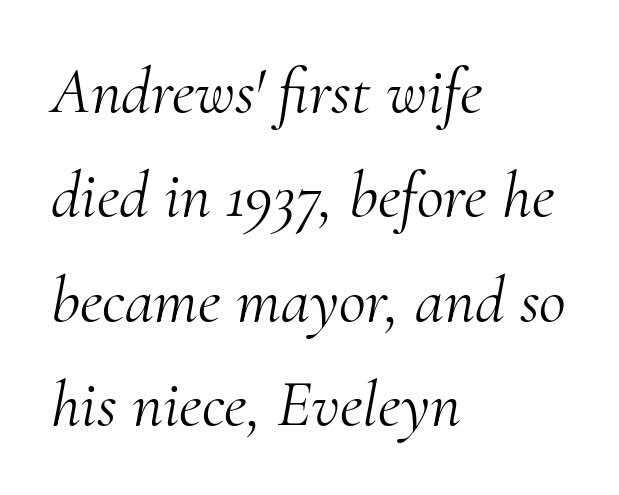
The image shows 66 px light serif type, italic (leaning right); set left-aligned, normal line spacing (1.58x), normal letter spacing, not underlined; medium stroke contrast and a small x-height.
